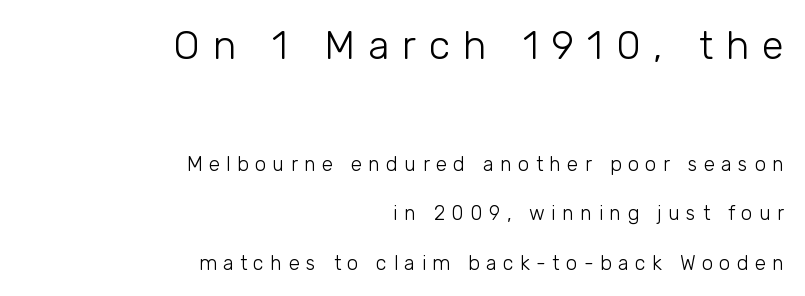
Q: Is the text bold? A: No.
Q: Is the text italic (slanted)? A: No, it is upright.
Q: Is the typeface a serif or a sans-serif typeface? A: Sans-serif.
Q: Is the text underlined? A: No.
Q: How is the paragraph aligned? A: Right-aligned.
Q: Is the spacing between letters normal or unusually wide? A: Unusually wide.
Q: Is the spacing between lines tight, normal or loose? A: Loose.
Q: Which block of text is set in a larger size, the first (top) or the second (bottom)? A: The first (top) one.
Q: Width (condensed, normal, or wide)? A: Normal.
Q: Stroke contrast? A: Low.
Q: x-height? A: Medium.
Q: Monospaced? A: No.
